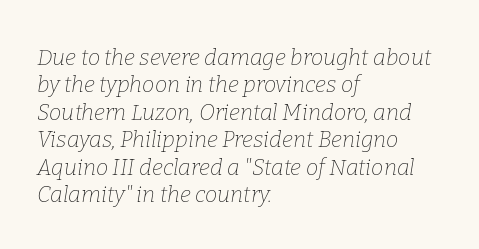
No letter is thick-stroked: the sample isn't bold. The compositor pushed each line to the left boundary. Decoration check: the copy has no underline. Default kerning and tracking; the words read as compact shapes.
